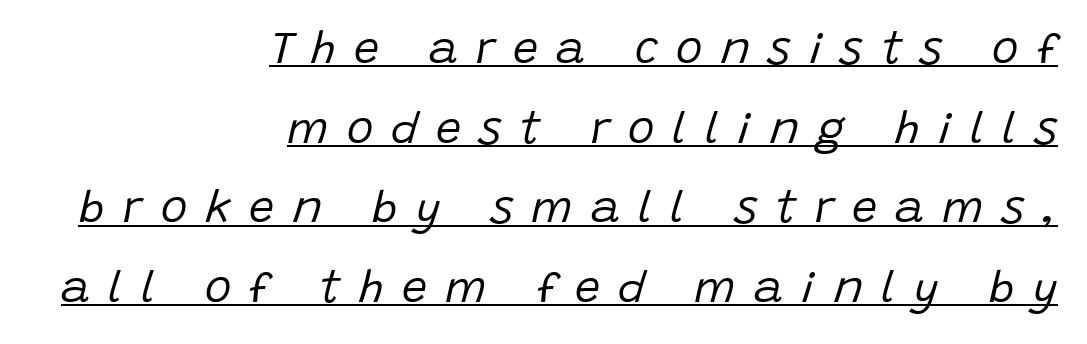
A light-to-regular cut is what we see here. The face used here is proportionally spaced, like ordinary book or web type. This sample uses expanded letter spacing, leaving extra air between glyphs. Quick note: italic. Short and long lines alike share a common ending point at right.
